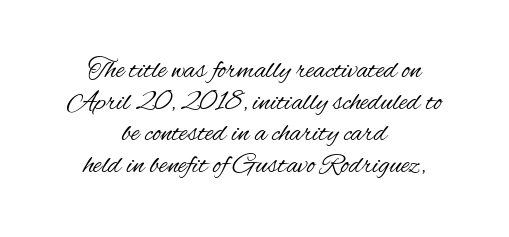
Any mark beneath the type? The region is blank. These lines are rendered in a variable-pitch font. One glance says dense: line gaps are narrower than usual. Horizontally, the lines are justified to the midpoint only. The typesetting does not lean heavy: it is not bold.
